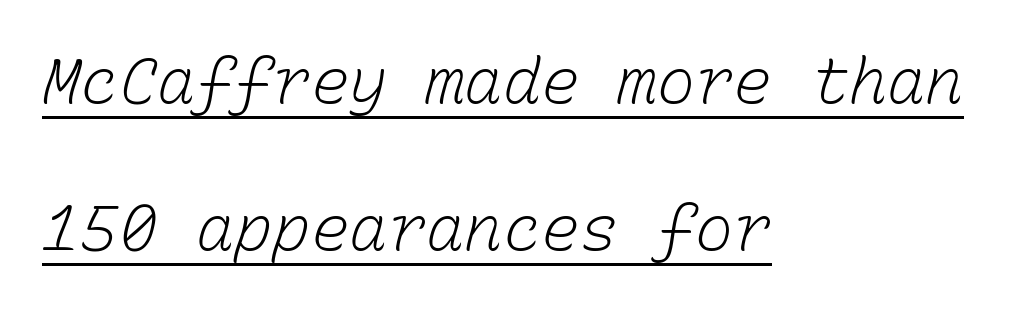
{"bold": "no", "weight": "light", "width": "normal", "stroke_contrast": "low", "x_height": "medium", "monospaced": "yes", "underline": "yes", "align": "left", "line_spacing": "loose", "line_spacing_ratio": 2.3, "letter_spacing": "normal", "letter_spacing_em": 0.0, "glyph_px": 64}
